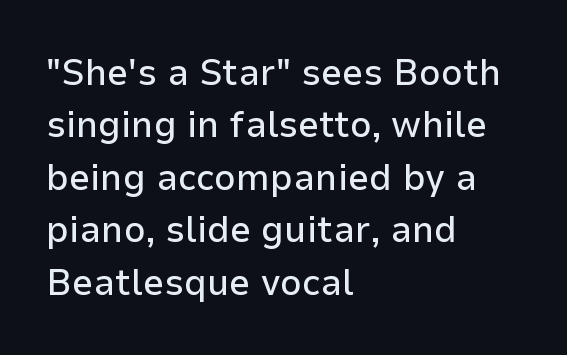
Q: Is the text italic (slanted)? A: No, it is upright.
Q: Is the typeface a serif or a sans-serif typeface? A: Sans-serif.
Q: Is the text underlined? A: No.
Q: How is the paragraph aligned? A: Left-aligned.
Q: Is the spacing between letters normal or unusually wide? A: Normal.
Q: Is the spacing between lines tight, normal or loose? A: Normal.
Q: Width (condensed, normal, or wide)? A: Normal.
Q: Stroke contrast? A: Low.
Q: x-height? A: Medium.
Q: Monospaced? A: No.
